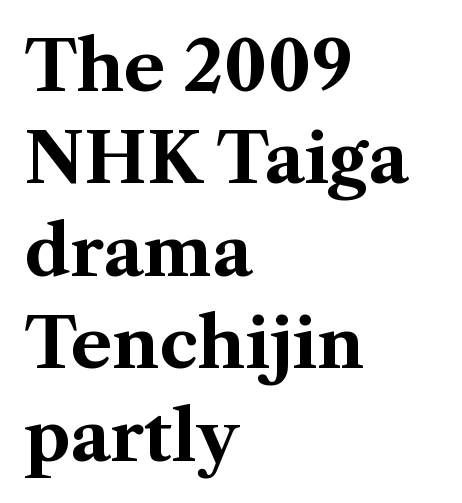
{"serif": "yes", "italic": "no", "bold": "yes", "weight": "bold", "width": "normal", "stroke_contrast": "medium", "x_height": "medium", "monospaced": "no", "underline": "no", "align": "left", "line_spacing": "normal", "line_spacing_ratio": 1.34, "letter_spacing": "normal", "letter_spacing_em": 0.0, "glyph_px": 69}
